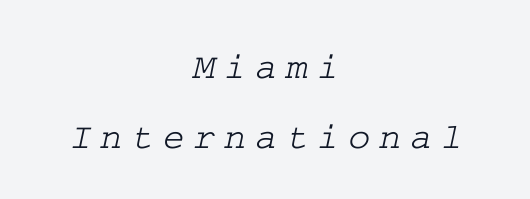
No word sits above an underline. Look at the tracking — it's clearly loosened, letters drifting apart. Leftover space on each line is divided equally before and after the words. The rendering shows small feet on the letterforms — a serif design.
